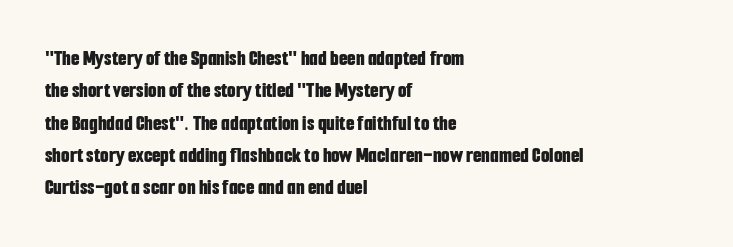
The image shows 22 px bold type, upright; set left-aligned, normal line spacing (1.47x), normal letter spacing, not underlined.
